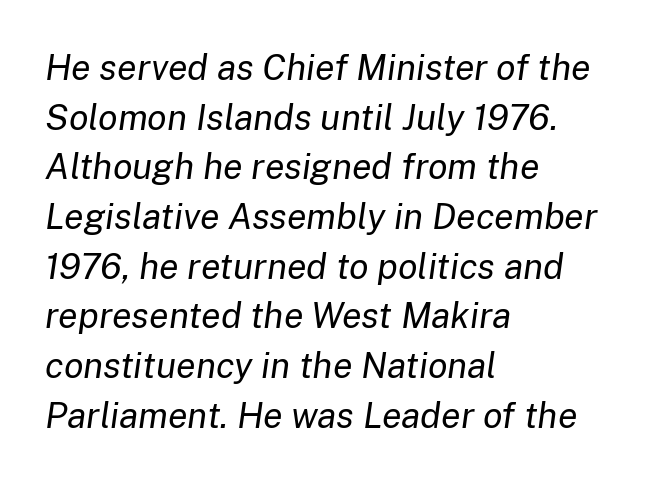
The specimen reads as italic at a glance. No extra ink here — the face is not bold. Students, note that the glyphs here touch the page at normal intervals. Whoever set this chose a conventional vertical rhythm. Rule under the text: the space is simply empty. Note the varied advance widths — an 'i' is clearly narrower than an 'm'.
